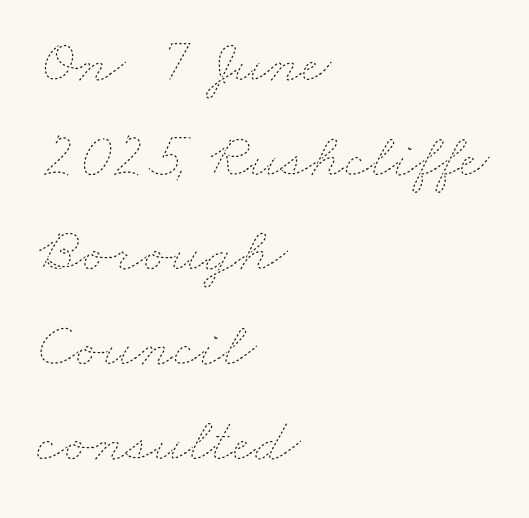
Q: Is the text bold? A: No.
Q: Is the text underlined? A: No.
Q: How is the paragraph aligned? A: Left-aligned.
Q: Is the spacing between letters normal or unusually wide? A: Normal.
Q: Is the spacing between lines tight, normal or loose? A: Normal.
Q: Width (condensed, normal, or wide)? A: Wide.
Q: Stroke contrast? A: Low.
Q: x-height? A: Small.
Q: Monospaced? A: No.
